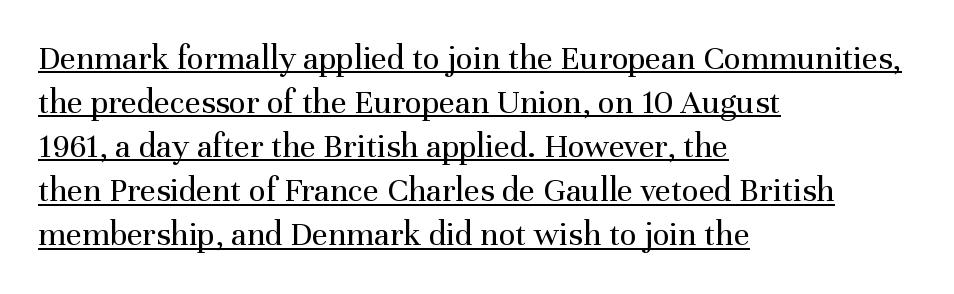
{"serif": "yes", "italic": "no", "bold": "no", "weight": "regular", "width": "normal", "stroke_contrast": "medium", "x_height": "medium", "monospaced": "no", "underline": "yes", "align": "left", "line_spacing": "normal", "line_spacing_ratio": 1.26, "letter_spacing": "normal", "letter_spacing_em": 0.0, "glyph_px": 35}
